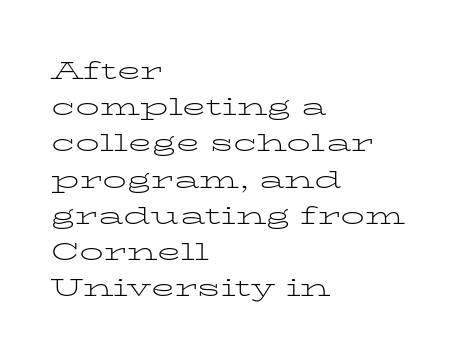
{"italic": "no", "bold": "no", "underline": "no", "align": "left", "line_spacing": "normal", "line_spacing_ratio": 1.51, "letter_spacing": "normal", "letter_spacing_em": 0.0, "glyph_px": 24}
